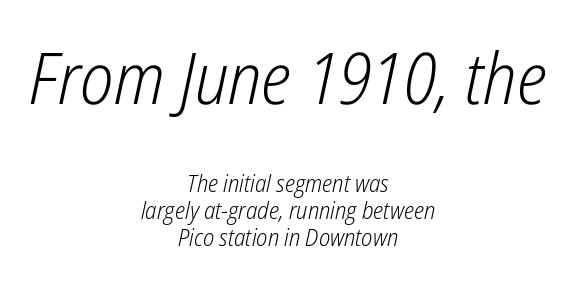
The image shows 71 px light, condensed type, italic (leaning right); set centered, tight line spacing (1.14x), normal letter spacing, not underlined; the first (top) block is 2.96x larger; low stroke contrast and a medium x-height.
